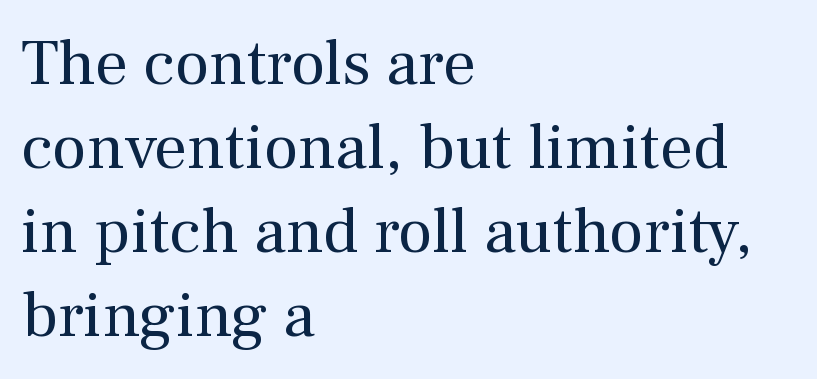
The image shows 65 px regular-weight serif type, upright; set left-aligned, normal line spacing (1.29x), normal letter spacing, not underlined; medium stroke contrast and a medium x-height.
